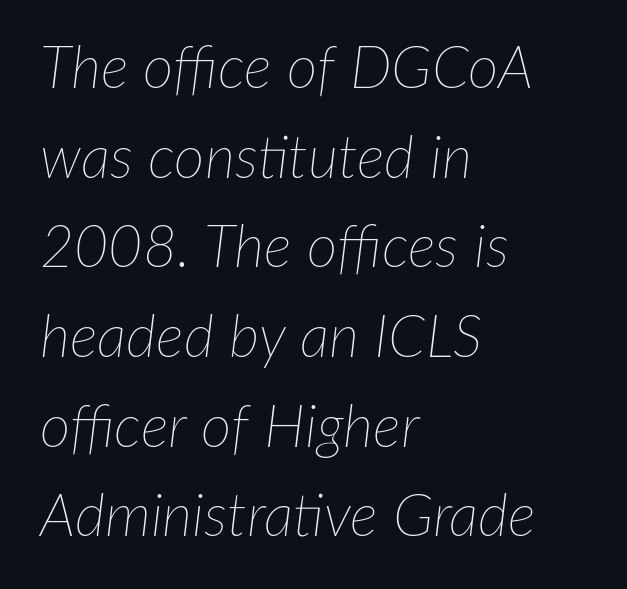
{"italic": "yes", "lean": "right", "slant_degrees": 7, "bold": "no", "weight": "thin", "width": "normal", "stroke_contrast": "low", "x_height": "medium", "monospaced": "no", "underline": "no", "align": "left", "line_spacing": "normal", "line_spacing_ratio": 1.52, "letter_spacing": "normal", "letter_spacing_em": 0.0, "glyph_px": 59}
